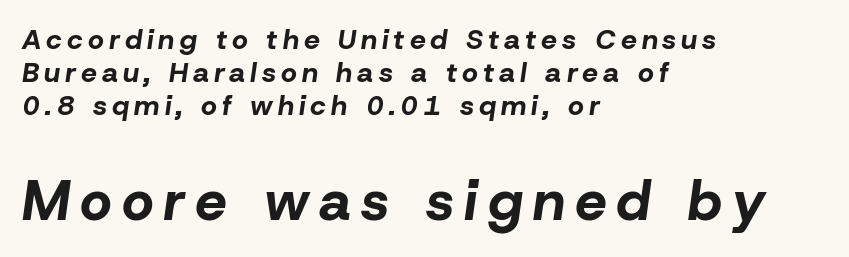
The glyphs are unaccompanied by any horizontal stroke below them. Proportional: the letters do not fall into vertical columns. Each line starts at the same left margin while the right side varies. In this sample the second text group is rendered at the bigger scale. Posture: slanted. This is heavy type, rendered in bold.
